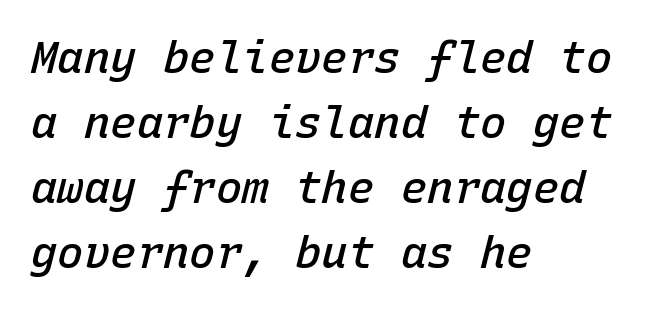
Letter spacing: default. Characters are canted at an angle relative to the baseline's perpendicular. Caption: semibold face, moderately heavy strokes. Letters rest on an invisible, unmarked baseline. Left-aligned paragraph, ragged on the right.
